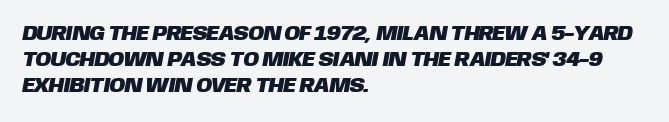
{"underline": "no", "align": "left", "line_spacing": "normal", "line_spacing_ratio": 1.25, "letter_spacing": "normal", "letter_spacing_em": 0.0, "glyph_px": 21}
